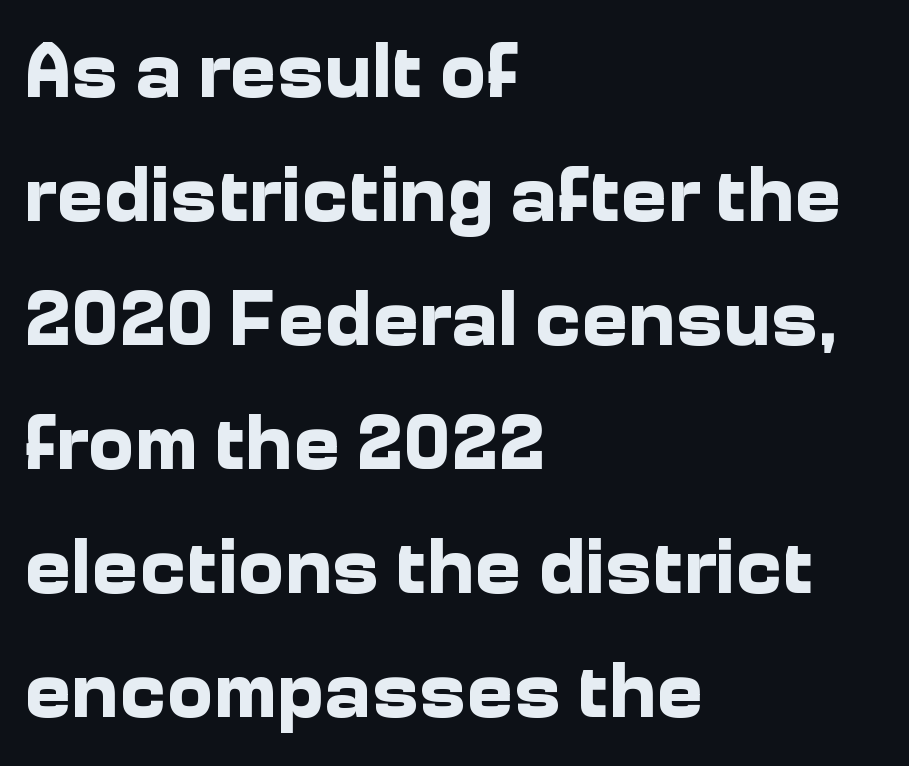
The image shows 79 px bold sans-serif type, upright; set left-aligned, normal line spacing (1.57x), normal letter spacing, not underlined; low stroke contrast and a medium x-height.
